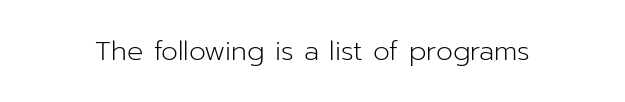
Has an underline been added? It has not. The type is set solid horizontally, with unmodified tracking. The characters are drawn with everyday or finer stroke widths. Every character sits straight up, as roman type does.
